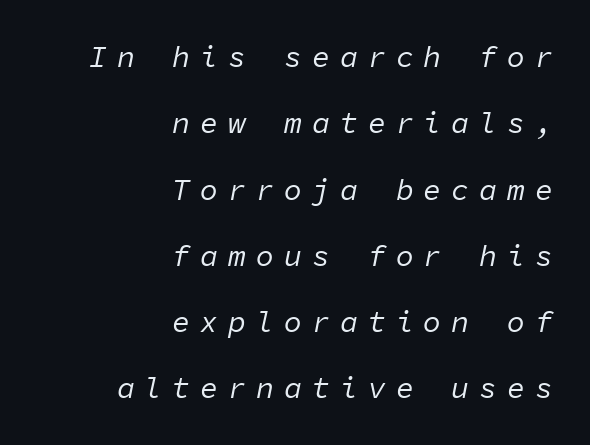
Clear beneath every line of the passage. Emphasis-style slanted type is in use. Think standard paragraph weight, or any step lighter than that. The passage shown is typed in a monospace face where columns stay perfectly aligned. The typesetter chose a ragged-left arrangement here.
